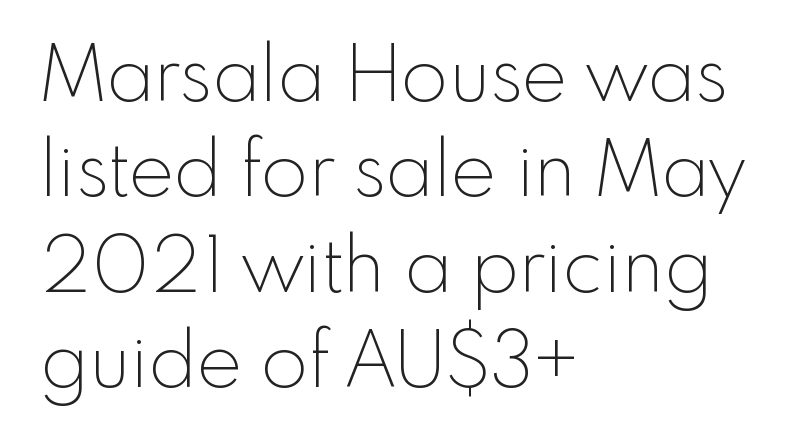
Q: Is the text bold? A: No.
Q: Is the text italic (slanted)? A: No, it is upright.
Q: Is the typeface a serif or a sans-serif typeface? A: Sans-serif.
Q: Is the text underlined? A: No.
Q: How is the paragraph aligned? A: Left-aligned.
Q: Is the spacing between letters normal or unusually wide? A: Normal.
Q: Width (condensed, normal, or wide)? A: Normal.
Q: x-height? A: Small.
Q: Monospaced? A: No.
